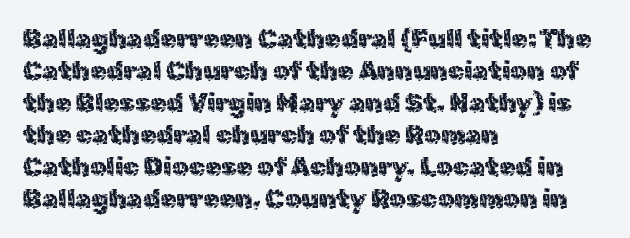
Q: Is the text italic (slanted)? A: No, it is upright.
Q: Is the text underlined? A: No.
Q: How is the paragraph aligned? A: Left-aligned.
Q: Is the spacing between letters normal or unusually wide? A: Normal.
